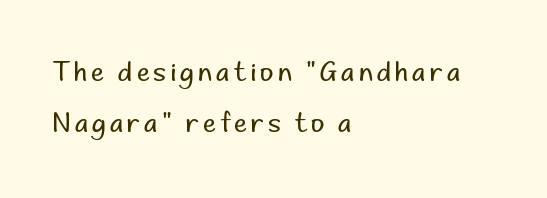
{"italic": "no", "bold": "no", "underline": "no", "align": "left", "line_spacing": "loose", "line_spacing_ratio": 1.98, "glyph_px": 26}
